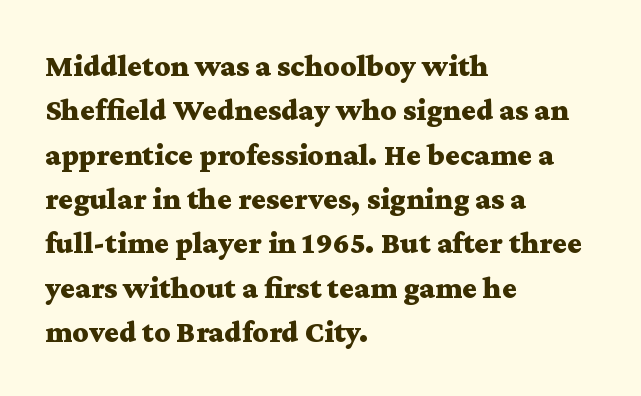
Q: Is the text bold? A: Yes.
Q: Is the text italic (slanted)? A: No, it is upright.
Q: Is the typeface a serif or a sans-serif typeface? A: Serif.
Q: Is the text underlined? A: No.
Q: How is the paragraph aligned? A: Left-aligned.
Q: Is the spacing between letters normal or unusually wide? A: Normal.
Q: Is the spacing between lines tight, normal or loose? A: Normal.
Q: Width (condensed, normal, or wide)? A: Wide.
Q: Stroke contrast? A: Medium.
Q: x-height? A: Medium.
Q: Monospaced? A: No.
